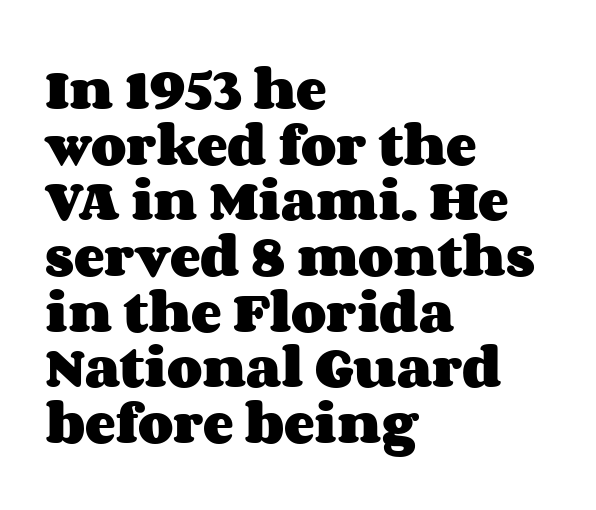
Q: Is the text bold? A: Yes.
Q: Is the text italic (slanted)? A: No, it is upright.
Q: Is the text underlined? A: No.
Q: How is the paragraph aligned? A: Left-aligned.
Q: Is the spacing between letters normal or unusually wide? A: Normal.
Q: Width (condensed, normal, or wide)? A: Wide.
Q: Stroke contrast? A: Medium.
Q: x-height? A: Large.
Q: Monospaced? A: No.
